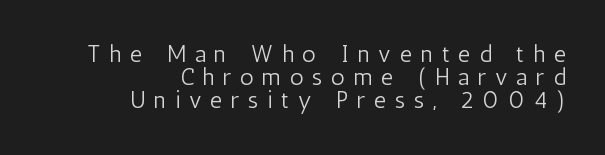
Notice how descenders almost collide with the ascenders below — that's tight leading. The rag falls on the left side of this text block. The specimen reads as upright at a glance. Students, note that the glyphs here are deliberately spaced far apart. Check the space under the baseline: it is left empty.
